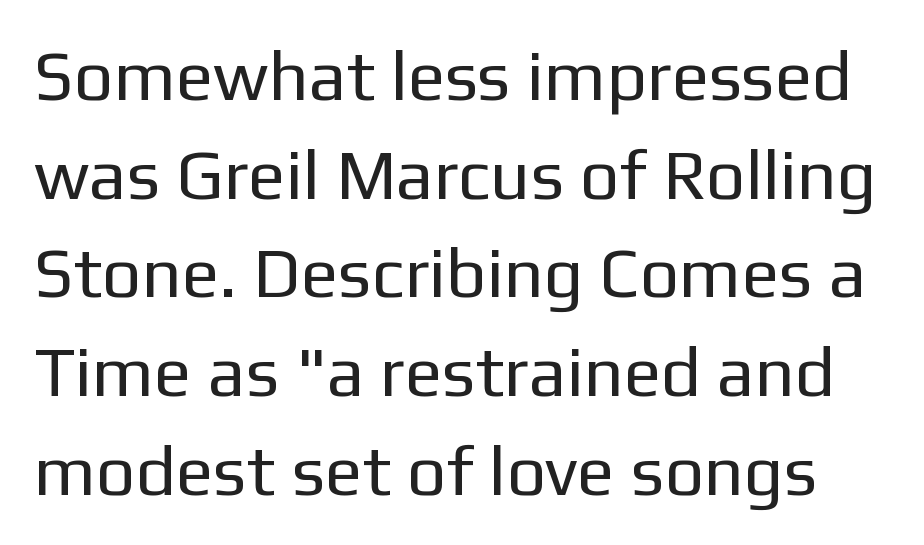
{"serif": "no", "italic": "no", "bold": "no", "weight": "regular", "width": "normal", "stroke_contrast": "low", "x_height": "medium", "monospaced": "no", "underline": "no", "line_spacing": "normal", "line_spacing_ratio": 1.41, "letter_spacing": "normal", "letter_spacing_em": 0.0, "glyph_px": 70}
